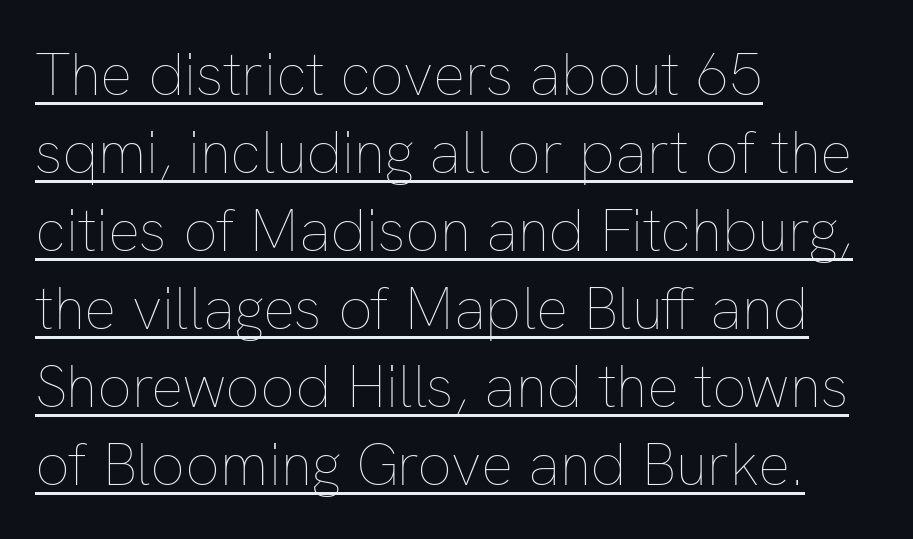
The image shows 60 px thin type, upright; set left-aligned, normal line spacing (1.3x), normal letter spacing, underlined; low stroke contrast and a medium x-height.
